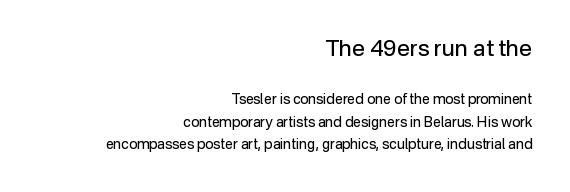
The image shows 23 px text type, upright; set right-aligned, normal line spacing (1.6x), normal letter spacing, not underlined; the first (top) block is 1.64x larger.
